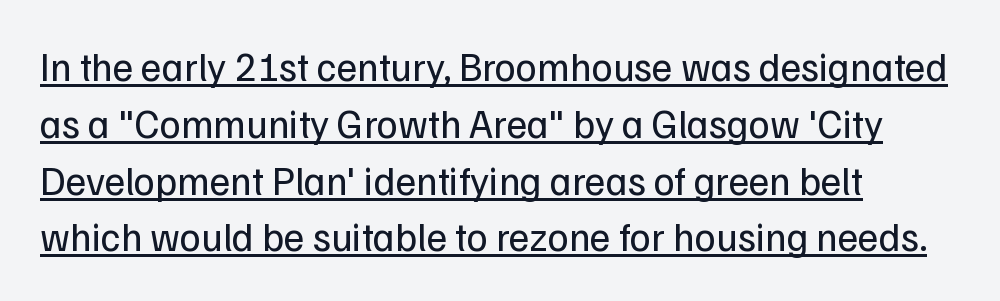
{"serif": "no", "italic": "no", "bold": "no", "weight": "regular", "width": "normal", "stroke_contrast": "low", "x_height": "medium", "monospaced": "no", "underline": "yes", "align": "left", "line_spacing": "normal", "line_spacing_ratio": 1.42, "letter_spacing": "normal", "letter_spacing_em": 0.0, "glyph_px": 40}
